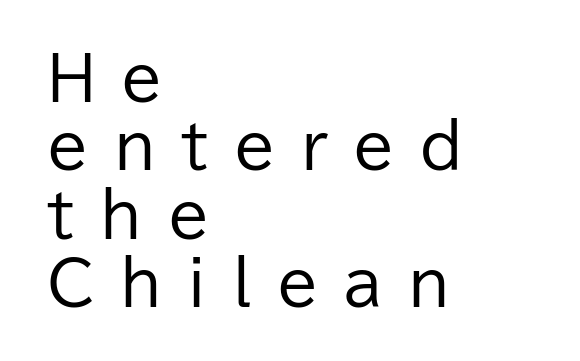
Each letter keeps its own natural width here, so spacing adapts to shape. Regarding leading, the lines here are crowded together. Someone cranked the tracking dial way up on this one. The letters stand straight up with perfectly vertical stems.
